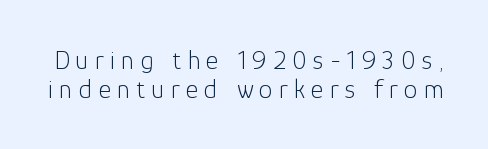
The image shows 27 px text type, upright; set tight line spacing (1.08x), unusually wide letter spacing (+0.23 em), not underlined.
